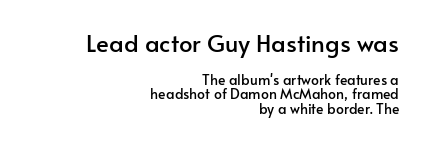
The image shows 24 px text type, upright; set right-aligned, tight line spacing (1.03x), normal letter spacing, not underlined; the first (top) block is 1.71x larger.
